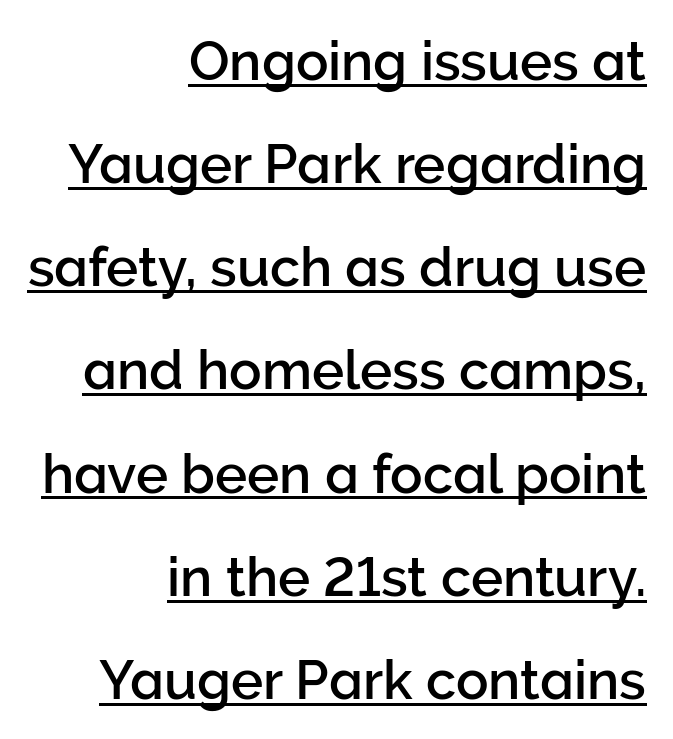
Q: Is the text italic (slanted)? A: No, it is upright.
Q: Is the typeface a serif or a sans-serif typeface? A: Sans-serif.
Q: Is the text underlined? A: Yes.
Q: How is the paragraph aligned? A: Right-aligned.
Q: Is the spacing between letters normal or unusually wide? A: Normal.
Q: Is the spacing between lines tight, normal or loose? A: Loose.
Q: Width (condensed, normal, or wide)? A: Normal.
Q: Stroke contrast? A: Low.
Q: x-height? A: Medium.
Q: Monospaced? A: No.
